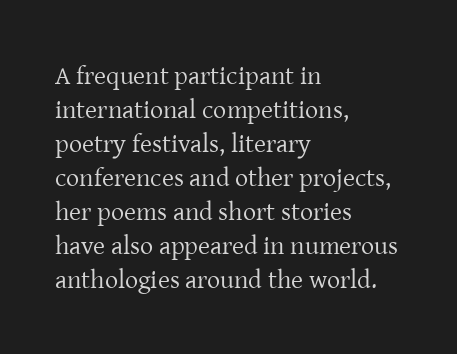
{"italic": "no", "bold": "no", "underline": "no", "align": "left", "line_spacing": "normal", "line_spacing_ratio": 1.31, "letter_spacing": "normal", "letter_spacing_em": 0.0, "glyph_px": 26}
